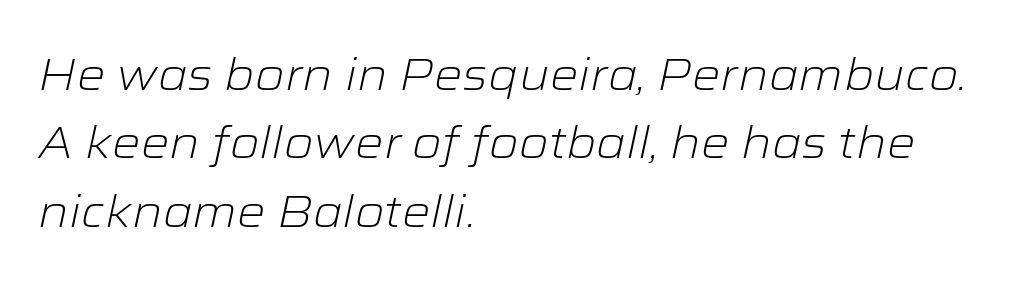
Q: Is the text bold? A: No.
Q: Is the text italic (slanted)? A: Yes, it leans right by about 12 degrees.
Q: Is the text underlined? A: No.
Q: How is the paragraph aligned? A: Left-aligned.
Q: Is the spacing between letters normal or unusually wide? A: Normal.
Q: Is the spacing between lines tight, normal or loose? A: Normal.
Q: Width (condensed, normal, or wide)? A: Wide.
Q: Stroke contrast? A: Low.
Q: x-height? A: Medium.
Q: Monospaced? A: No.
